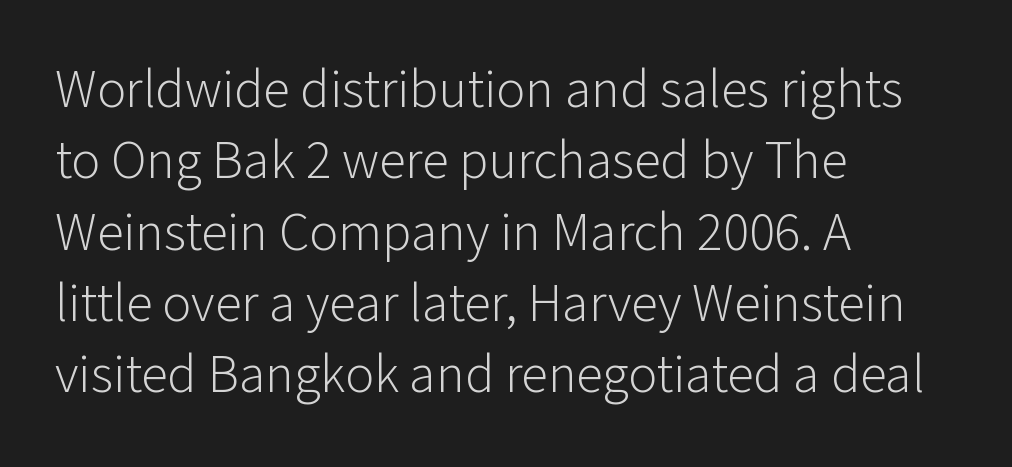
Q: Is the text bold? A: No.
Q: Is the text italic (slanted)? A: No, it is upright.
Q: Is the typeface a serif or a sans-serif typeface? A: Sans-serif.
Q: Is the text underlined? A: No.
Q: How is the paragraph aligned? A: Left-aligned.
Q: Is the spacing between letters normal or unusually wide? A: Normal.
Q: Is the spacing between lines tight, normal or loose? A: Normal.
Q: Width (condensed, normal, or wide)? A: Normal.
Q: Stroke contrast? A: Low.
Q: x-height? A: Medium.
Q: Monospaced? A: No.
